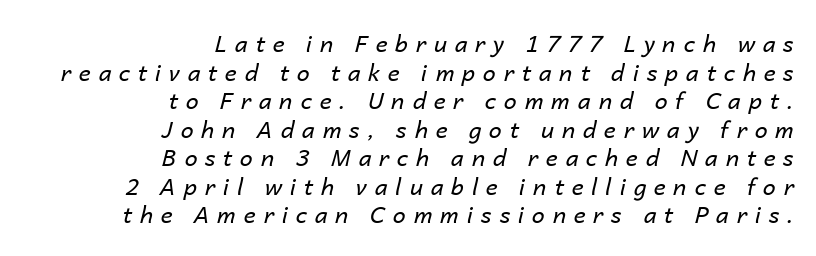
The image shows 23 px text type, italic (leaning right); set right-aligned, line spacing 1.24x, unusually wide letter spacing (+0.34 em), not underlined.
